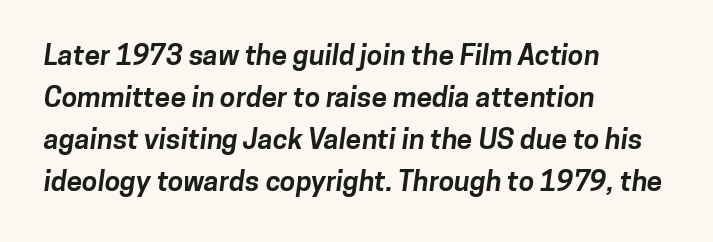
Q: Is the text bold? A: Yes.
Q: Is the typeface a serif or a sans-serif typeface? A: Sans-serif.
Q: Is the text underlined? A: No.
Q: How is the paragraph aligned? A: Left-aligned.
Q: Is the spacing between letters normal or unusually wide? A: Normal.
Q: Is the spacing between lines tight, normal or loose? A: Normal.
Q: Width (condensed, normal, or wide)? A: Normal.
Q: Stroke contrast? A: Low.
Q: x-height? A: Medium.
Q: Monospaced? A: No.
